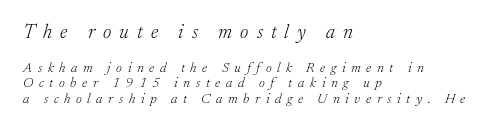
{"italic": "yes", "lean": "right", "slant_degrees": 17, "bold": "no", "underline": "no", "align": "left", "line_spacing": "tight", "line_spacing_ratio": 1.1, "letter_spacing": "wide", "letter_spacing_em": 0.4, "larger_block": "first", "size_ratio": 1.43, "glyph_px": 20}
